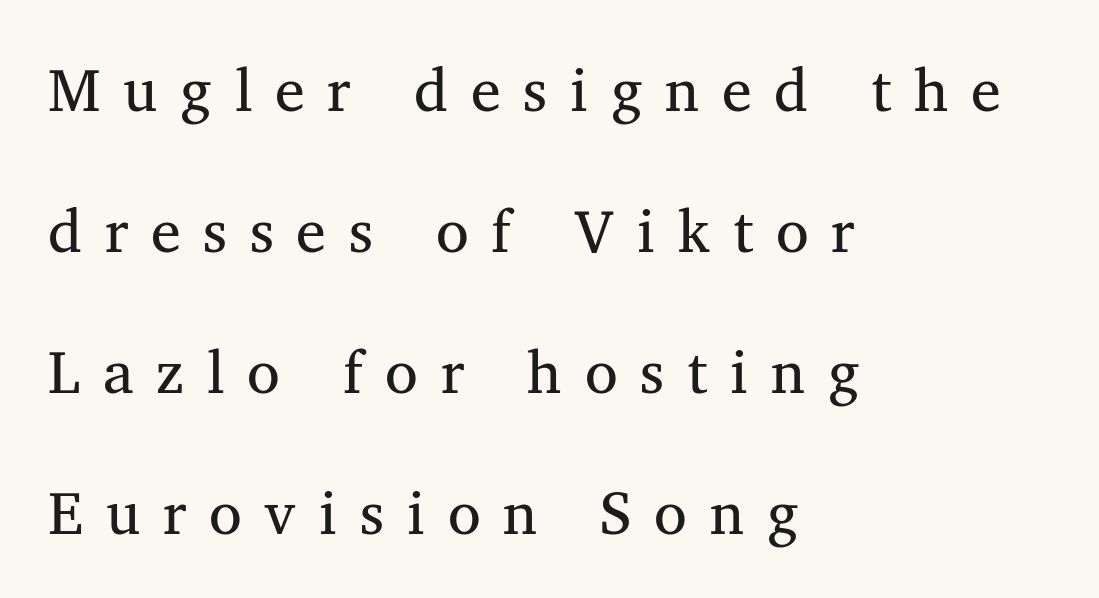
{"serif": "yes", "width": "normal", "stroke_contrast": "medium", "x_height": "medium", "monospaced": "no", "underline": "no", "align": "left", "line_spacing": "loose", "line_spacing_ratio": 2.35, "letter_spacing": "wide", "letter_spacing_em": 0.38, "glyph_px": 60}
